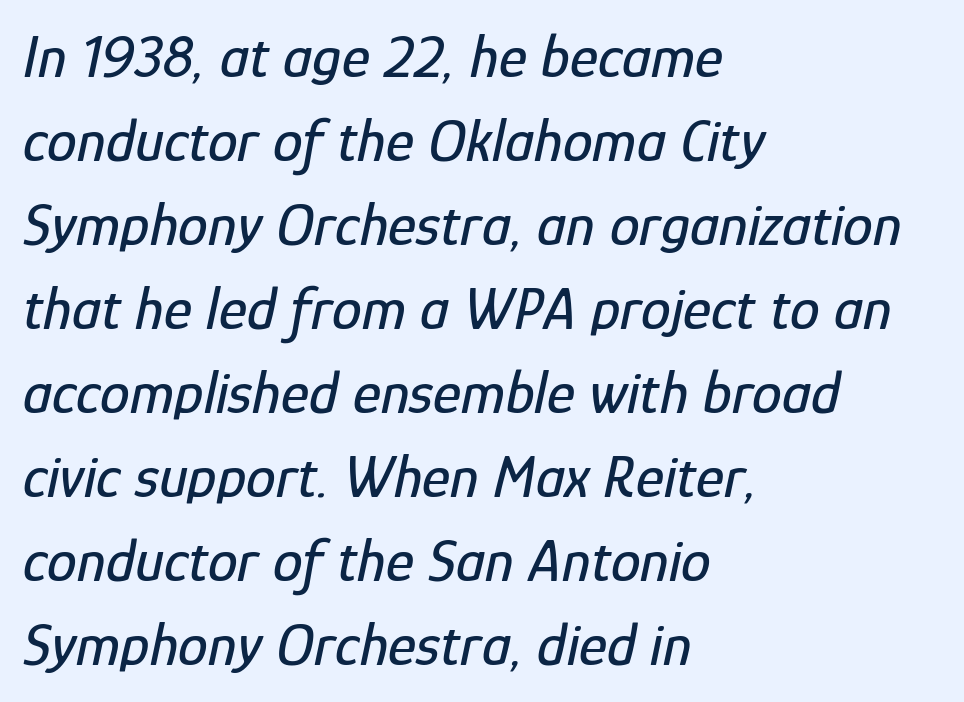
Q: Is the text italic (slanted)? A: Yes, it leans right by about 12 degrees.
Q: Is the text underlined? A: No.
Q: How is the paragraph aligned? A: Left-aligned.
Q: Is the spacing between letters normal or unusually wide? A: Normal.
Q: Is the spacing between lines tight, normal or loose? A: Normal.
Q: Width (condensed, normal, or wide)? A: Condensed.
Q: Stroke contrast? A: Low.
Q: x-height? A: Medium.
Q: Monospaced? A: No.
